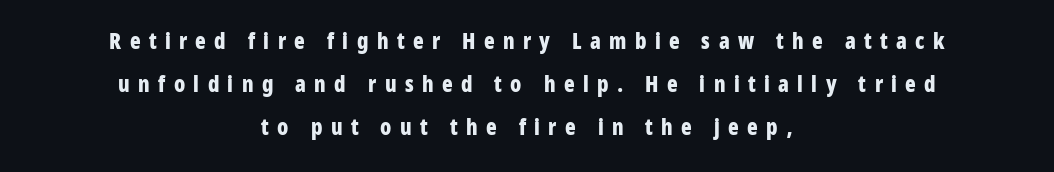
The image shows 22 px bold type, upright; set centered, loose line spacing (1.96x), unusually wide letter spacing (+0.38 em), not underlined.
